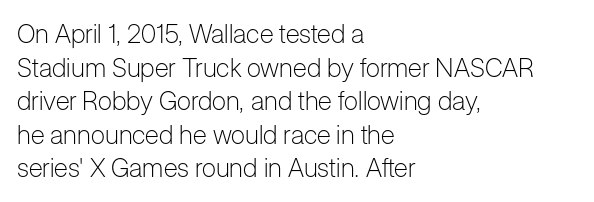
Interline gaps are of average width in this sample. In terms of posture, this sample is upright. Teacher's note: observe the even left margin — that is flush-left alignment. The cut favours lightness, reaching ordinary text weight at its darkest.
